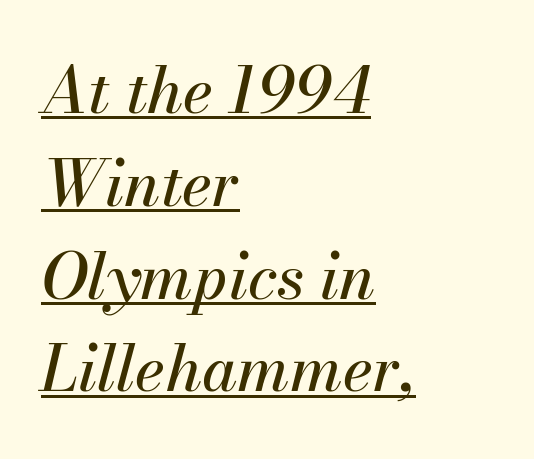
The image shows 64 px text type, italic (leaning right); set left-aligned, normal line spacing (1.45x), normal letter spacing, underlined; medium stroke contrast and a small x-height.
